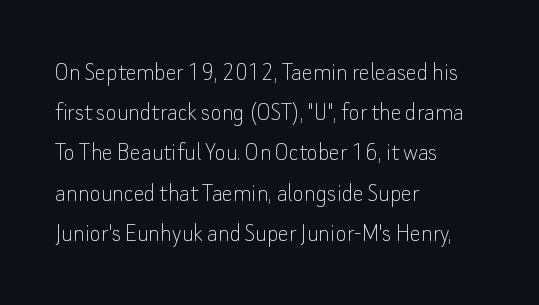
{"italic": "no", "bold": "no", "underline": "no", "align": "left", "line_spacing": "normal", "line_spacing_ratio": 1.49, "letter_spacing": "normal", "letter_spacing_em": 0.0, "glyph_px": 27}
